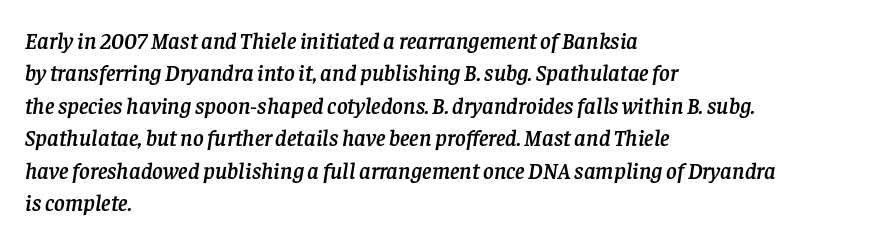
Where is the straight margin? On the left. Leading matches the norm, producing a regular column. This sample uses an oblique cut, with every glyph tilted off the vertical. Observe the ordinary spacing: letters are neighbours, not strangers. Type without underlining.
